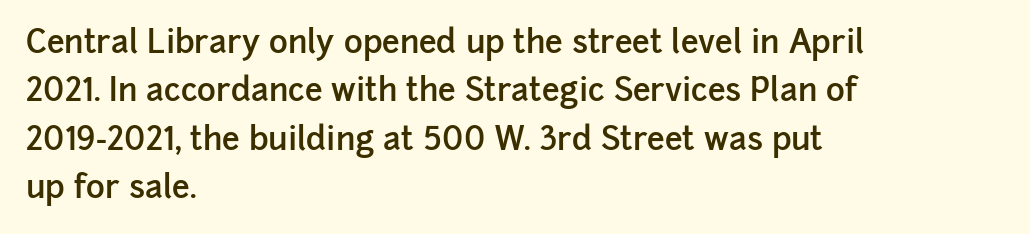
The ragged edge is on the right, which tells us the setting is flush left. Any mark beneath the type? The region is blank. Caption: standard tracking, unaltered. Ordinary non-slanted type is in use. Is this a fixed-width face? No — the glyphs have proportional, varying widths.
